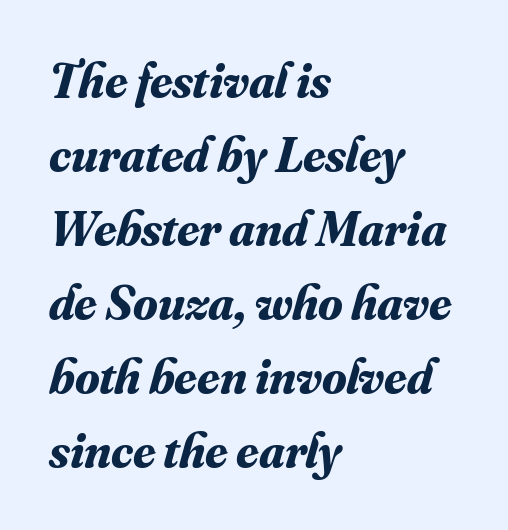
Q: Is the text bold? A: Yes.
Q: Is the text italic (slanted)? A: Yes, it leans right by about 16 degrees.
Q: Is the typeface a serif or a sans-serif typeface? A: Serif.
Q: Is the text underlined? A: No.
Q: How is the paragraph aligned? A: Left-aligned.
Q: Is the spacing between letters normal or unusually wide? A: Normal.
Q: Is the spacing between lines tight, normal or loose? A: Normal.
Q: Width (condensed, normal, or wide)? A: Normal.
Q: Stroke contrast? A: Medium.
Q: x-height? A: Small.
Q: Monospaced? A: No.
